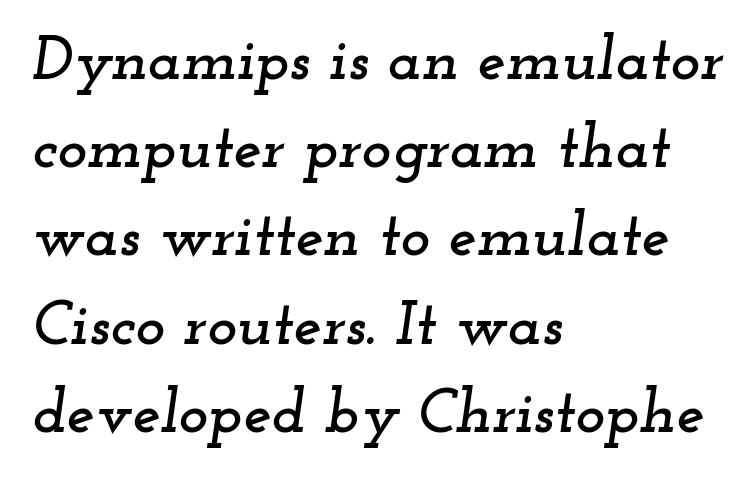
{"serif": "yes", "italic": "yes", "lean": "right", "slant_degrees": 12, "width": "wide", "stroke_contrast": "low", "x_height": "small", "monospaced": "no", "underline": "no", "align": "left", "line_spacing": "normal", "line_spacing_ratio": 1.4, "letter_spacing": "normal", "letter_spacing_em": 0.0, "glyph_px": 63}
